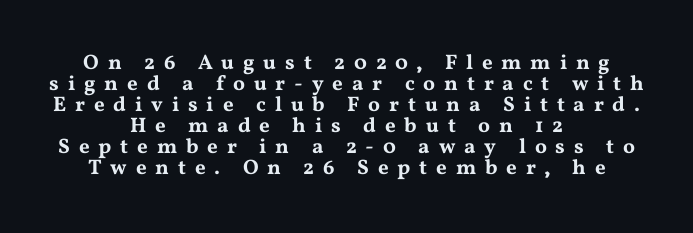
The tracking reads as deliberately expanded to a designer's eye. Descenders hang freely into open space. A roman cut, with each character standing at attention. These lines huddle together more closely than default settings would place them.
